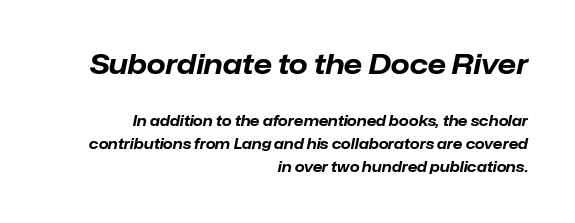
Q: Is the text bold? A: Yes.
Q: Is the text italic (slanted)? A: Yes, it leans right by about 12 degrees.
Q: Is the text underlined? A: No.
Q: How is the paragraph aligned? A: Right-aligned.
Q: Is the spacing between letters normal or unusually wide? A: Normal.
Q: Is the spacing between lines tight, normal or loose? A: Normal.
Q: Which block of text is set in a larger size, the first (top) or the second (bottom)? A: The first (top) one.
